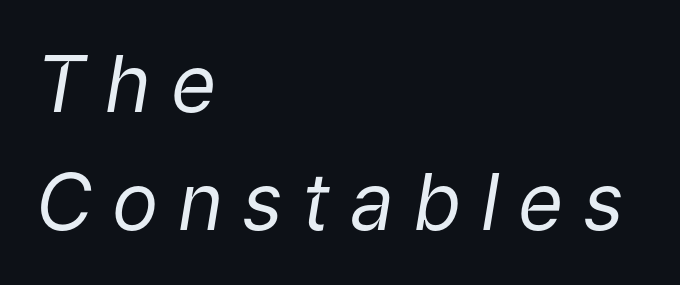
The image shows 78 px regular-weight type, italic (leaning right); set left-aligned, normal line spacing (1.51x), unusually wide letter spacing (+0.25 em), not underlined; low stroke contrast and a medium x-height.
